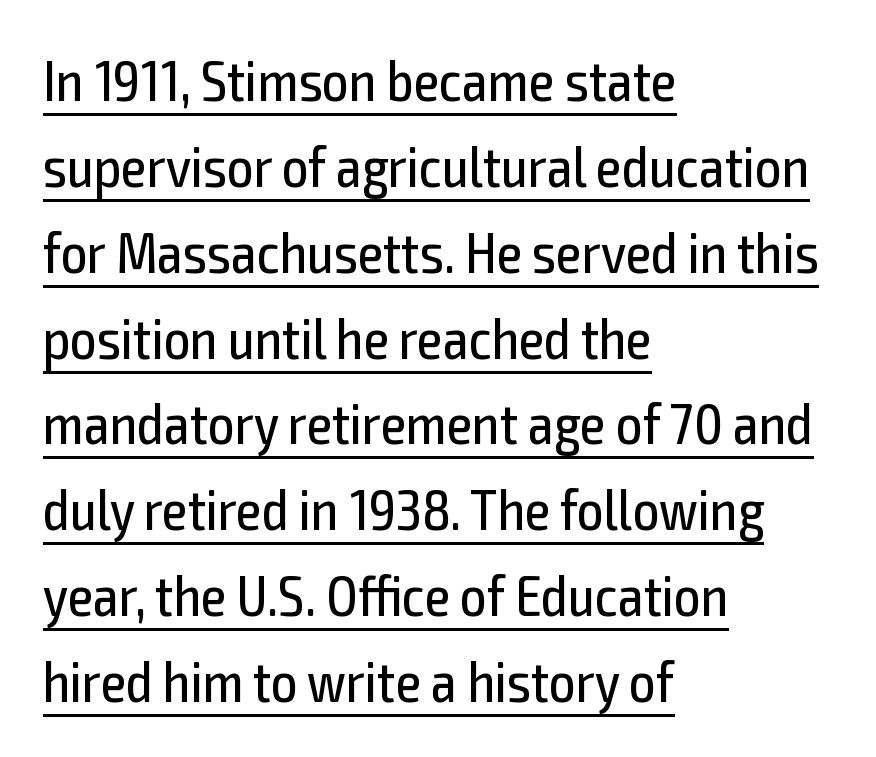
Q: Is the text bold? A: No.
Q: Is the text italic (slanted)? A: No, it is upright.
Q: Is the typeface a serif or a sans-serif typeface? A: Sans-serif.
Q: Is the text underlined? A: Yes.
Q: How is the paragraph aligned? A: Left-aligned.
Q: Is the spacing between letters normal or unusually wide? A: Normal.
Q: Is the spacing between lines tight, normal or loose? A: Normal.
Q: Width (condensed, normal, or wide)? A: Condensed.
Q: x-height? A: Medium.
Q: Monospaced? A: No.
